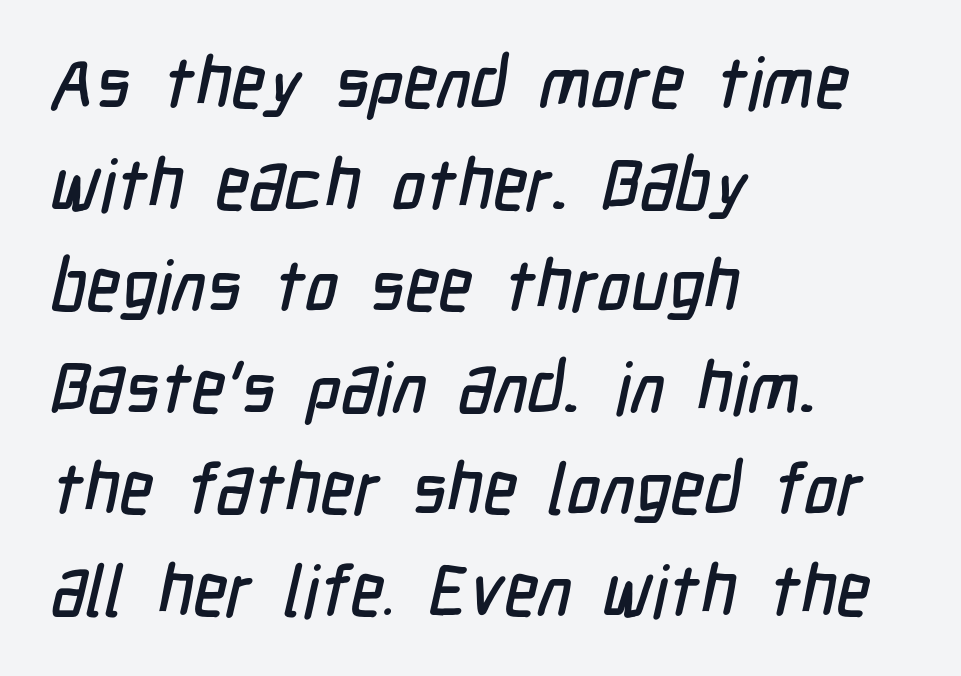
{"serif": "no", "width": "condensed", "stroke_contrast": "low", "x_height": "medium", "monospaced": "no", "underline": "no", "align": "left", "line_spacing": "normal", "line_spacing_ratio": 1.43, "letter_spacing": "normal", "letter_spacing_em": 0.0, "glyph_px": 71}
